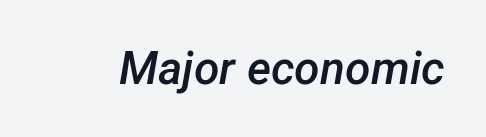
{"italic": "yes", "lean": "right", "slant_degrees": 12, "bold": "semi", "weight": "semibold", "width": "normal", "stroke_contrast": "low", "x_height": "medium", "monospaced": "no", "underline": "no", "letter_spacing": "normal", "letter_spacing_em": 0.0, "glyph_px": 46}
